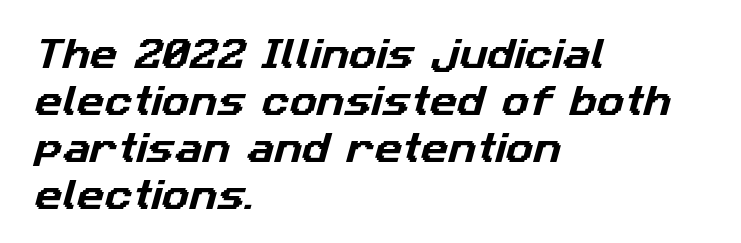
The image shows 34 px sans-serif type; set left-aligned, normal line spacing (1.38x), normal letter spacing, not underlined; low stroke contrast and a medium x-height.
